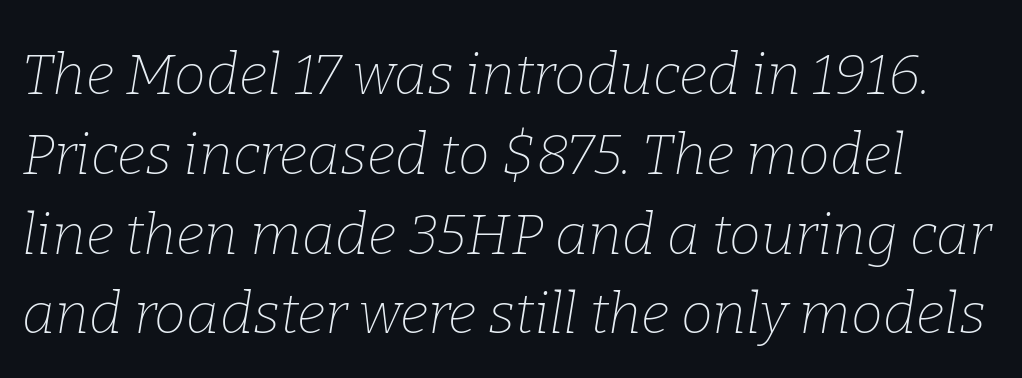
Posture: slanted. No extra ink here — the face is not bold. This sample has the flowing, uneven cadence of proportional lettering. The font family rendered here belongs to the serif group. Nobody touched the tracking dial on this one. The vertical gap from one line to the next is medium.
